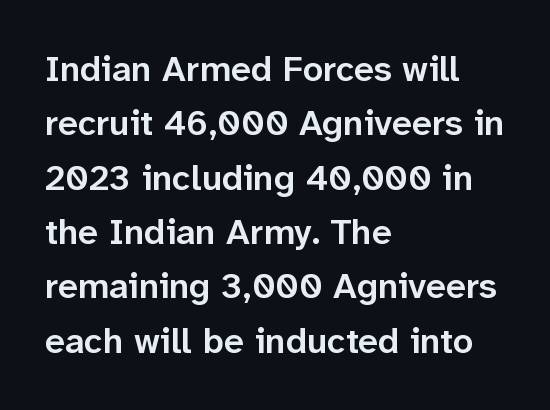
Q: Is the text bold? A: Semi-bold.
Q: Is the text italic (slanted)? A: No, it is upright.
Q: Is the typeface a serif or a sans-serif typeface? A: Sans-serif.
Q: Is the text underlined? A: No.
Q: How is the paragraph aligned? A: Left-aligned.
Q: Is the spacing between letters normal or unusually wide? A: Normal.
Q: Is the spacing between lines tight, normal or loose? A: Normal.
Q: Width (condensed, normal, or wide)? A: Normal.
Q: Stroke contrast? A: Low.
Q: x-height? A: Medium.
Q: Monospaced? A: No.
